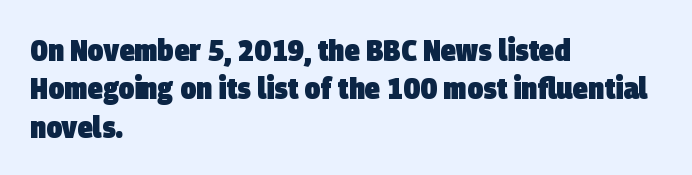
The image shows 31 px heavy, condensed sans-serif type; set left-aligned, line spacing 1.24x, normal letter spacing, not underlined; low stroke contrast and a large x-height.
